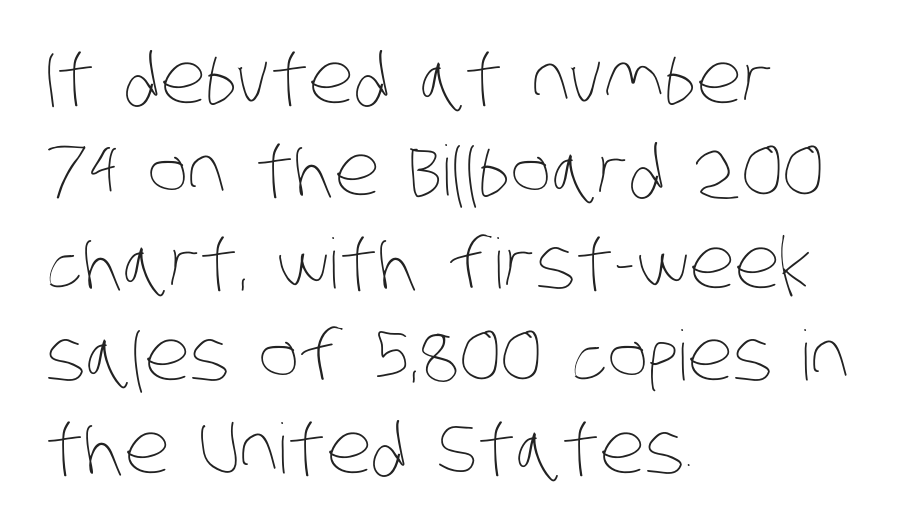
The image shows 69 px thin, condensed type; set left-aligned, normal line spacing (1.34x), normal letter spacing, not underlined; low stroke contrast and a large x-height.
